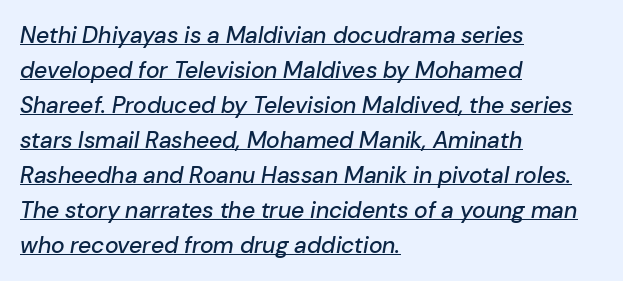
Emphasis-style slanted type is in use. The words here are underlined. Line spacing here is normal. You could call the tracking neutral — neither tight nor loose. The paragraph shown leans on its left margin.
